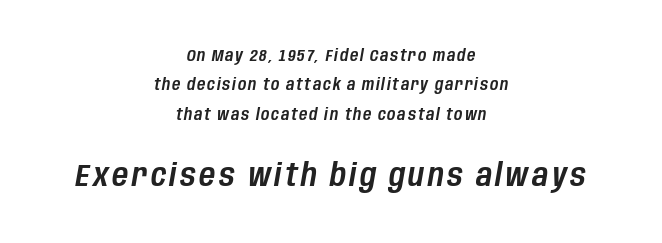
The image shows 31 px condensed type, italic (leaning right); set centered, line spacing 1.84x, not underlined; the second (bottom) block is 1.94x larger; low stroke contrast and a large x-height.
